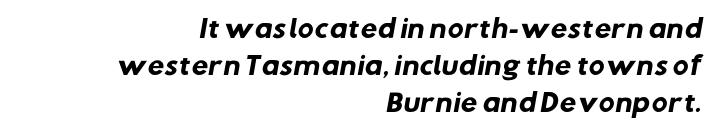
The typesetting leans heavy: a genuine bold. How are the letters spaced? Ordinarily, with no added tracking. The leading is moderate, giving the passage an even texture. The rendering anchors every line to the right-hand side.
